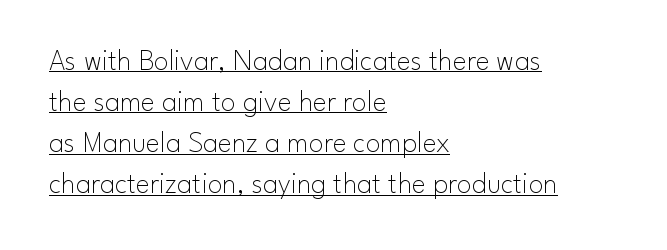
{"serif": "no", "italic": "no", "bold": "no", "weight": "thin", "width": "normal", "stroke_contrast": "low", "x_height": "small", "monospaced": "no", "underline": "yes", "align": "left", "line_spacing": "normal", "line_spacing_ratio": 1.37, "letter_spacing": "normal", "letter_spacing_em": 0.0, "glyph_px": 30}
